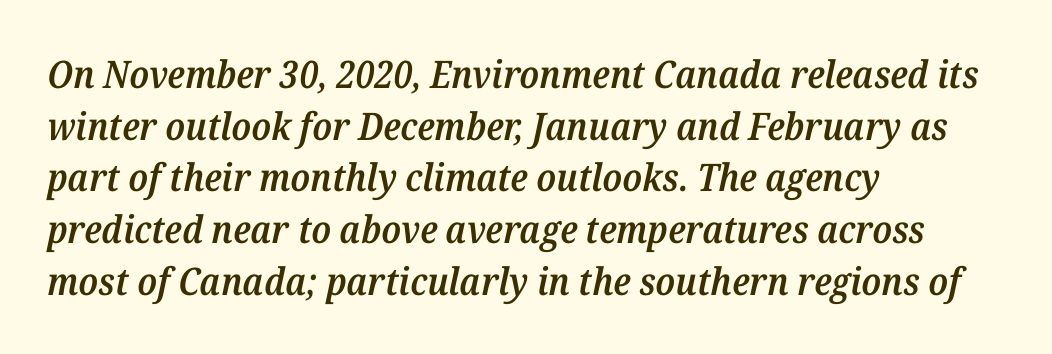
{"serif": "yes", "italic": "yes", "lean": "right", "slant_degrees": 12, "bold": "semi", "weight": "semibold", "width": "normal", "stroke_contrast": "medium", "x_height": "medium", "monospaced": "no", "underline": "no", "align": "left", "line_spacing": "normal", "line_spacing_ratio": 1.36, "letter_spacing": "normal", "letter_spacing_em": 0.0, "glyph_px": 38}
